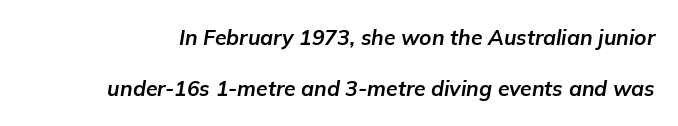
Q: Is the text bold? A: Yes.
Q: Is the text italic (slanted)? A: Yes, it leans right by about 9 degrees.
Q: Is the text underlined? A: No.
Q: Is the spacing between letters normal or unusually wide? A: Normal.
Q: Is the spacing between lines tight, normal or loose? A: Loose.
